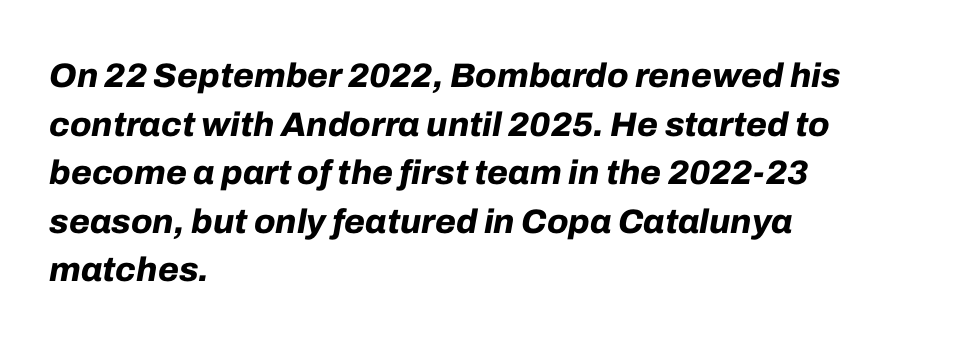
The image shows 34 px bold type, italic (leaning right); set left-aligned, normal line spacing (1.43x), normal letter spacing, not underlined; low stroke contrast and a medium x-height.
